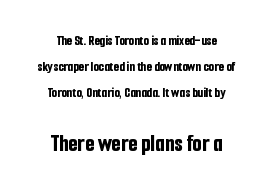
{"italic": "no", "bold": "yes", "underline": "no", "align": "center", "line_spacing_ratio": 1.85, "letter_spacing": "normal", "letter_spacing_em": 0.0, "larger_block": "second", "size_ratio": 1.71, "glyph_px": 24}
